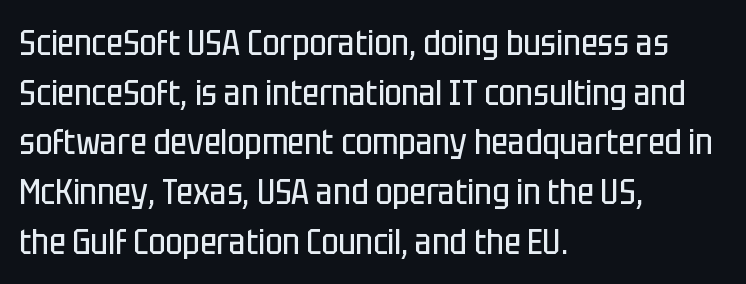
Notice how the passage keeps a crisp vertical edge on the left only. Examine the stroke ends and you'll find no serifs. This sample has the flowing, uneven cadence of proportional lettering. Successive baselines arrive at the customary interval. Stems here are at most as thick as an everyday book face.
